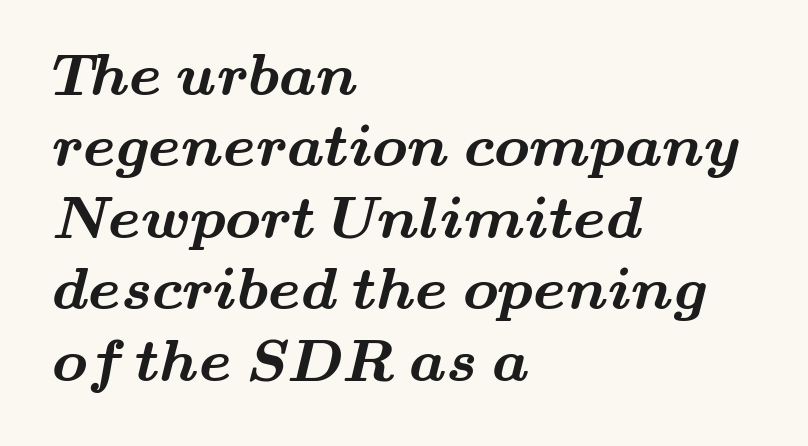
The image shows 59 px bold, wide serif type; set left-aligned, line spacing 1.21x, normal letter spacing, not underlined; medium stroke contrast and a small x-height.
